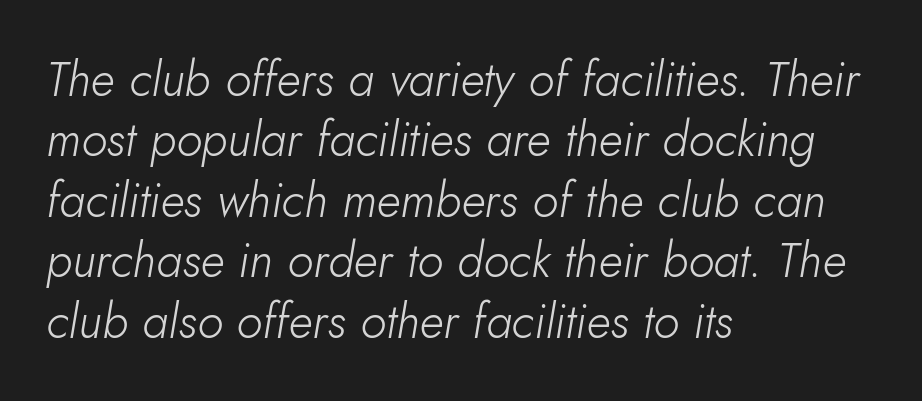
The image shows 48 px light type, italic (leaning right); set left-aligned, normal line spacing (1.26x), normal letter spacing, not underlined; low stroke contrast and a small x-height.
